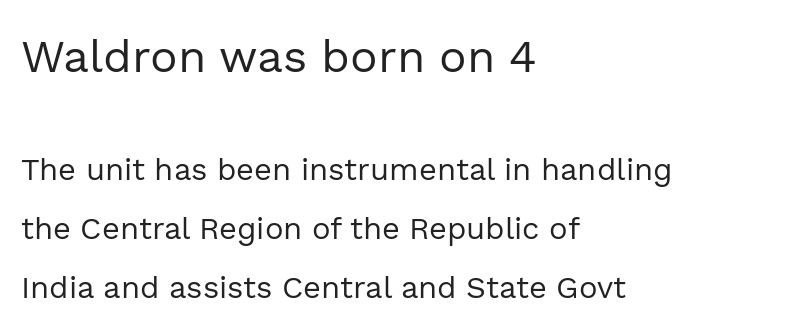
{"serif": "no", "italic": "no", "bold": "no", "weight": "regular", "width": "normal", "x_height": "medium", "monospaced": "no", "underline": "no", "align": "left", "line_spacing": "loose", "line_spacing_ratio": 1.9, "letter_spacing": "normal", "letter_spacing_em": 0.0, "larger_block": "first", "size_ratio": 1.48, "glyph_px": 46}
